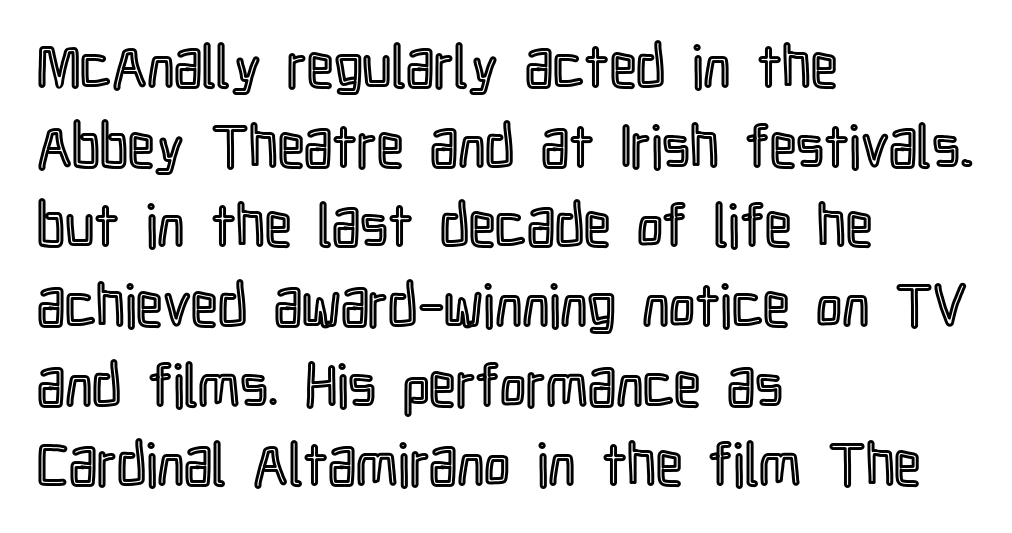
The image shows 59 px condensed type, upright; set left-aligned, normal line spacing (1.35x), normal letter spacing, not underlined; a medium x-height.
